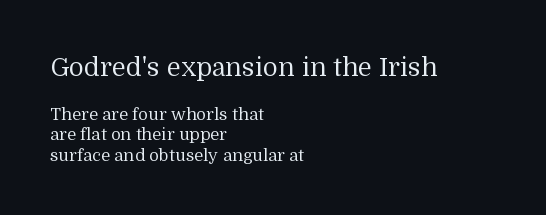
Q: Is the text bold? A: No.
Q: Is the text italic (slanted)? A: No, it is upright.
Q: Is the text underlined? A: No.
Q: How is the paragraph aligned? A: Left-aligned.
Q: Is the spacing between letters normal or unusually wide? A: Normal.
Q: Which block of text is set in a larger size, the first (top) or the second (bottom)? A: The first (top) one.
